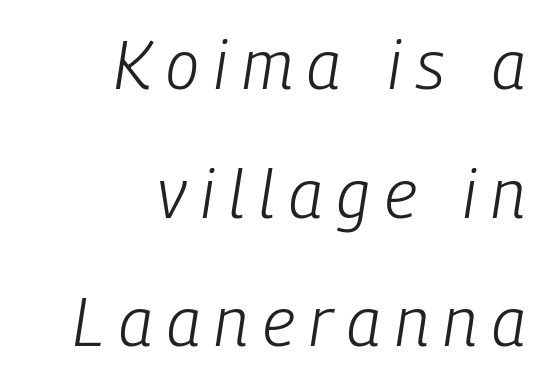
Q: Is the text bold? A: No.
Q: Is the text italic (slanted)? A: Yes, it leans right by about 9 degrees.
Q: Is the text underlined? A: No.
Q: How is the paragraph aligned? A: Right-aligned.
Q: Is the spacing between letters normal or unusually wide? A: Unusually wide.
Q: Is the spacing between lines tight, normal or loose? A: Loose.
Q: Width (condensed, normal, or wide)? A: Condensed.
Q: Stroke contrast? A: Low.
Q: x-height? A: Medium.
Q: Monospaced? A: No.
